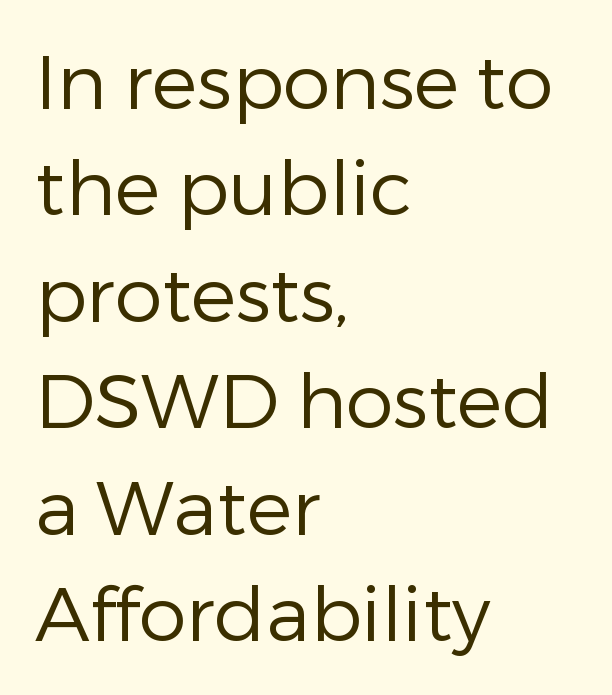
Q: Is the text bold? A: No.
Q: Is the text italic (slanted)? A: No, it is upright.
Q: Is the typeface a serif or a sans-serif typeface? A: Sans-serif.
Q: Is the text underlined? A: No.
Q: How is the paragraph aligned? A: Left-aligned.
Q: Is the spacing between letters normal or unusually wide? A: Normal.
Q: Is the spacing between lines tight, normal or loose? A: Normal.
Q: Width (condensed, normal, or wide)? A: Normal.
Q: Stroke contrast? A: Low.
Q: x-height? A: Medium.
Q: Monospaced? A: No.
